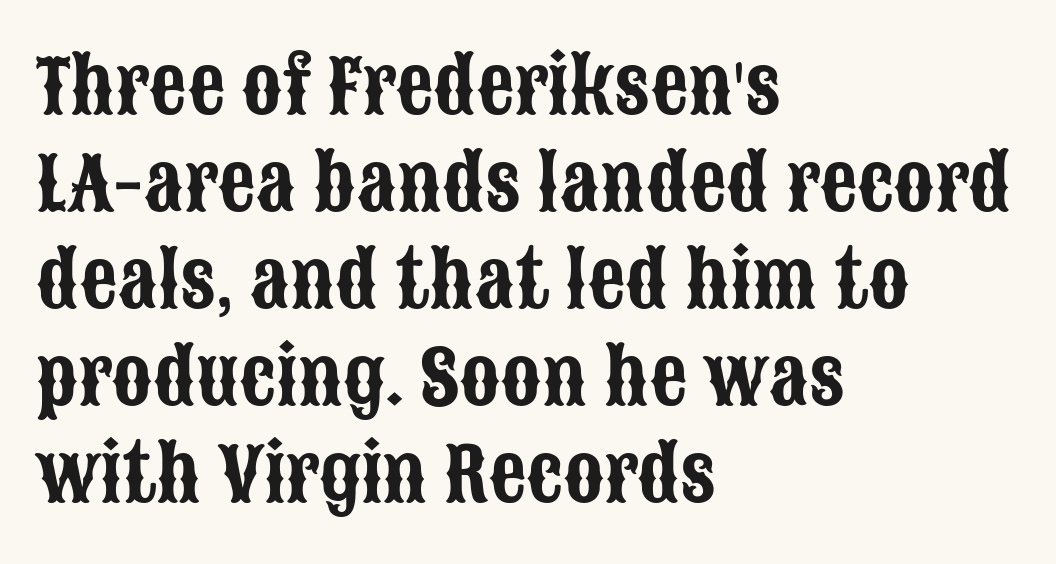
Horizontal bands of white between lines are of average thickness. This sample uses plain, unmodified letter spacing. Note: no serifs on the glyphs. Proportional: the letters do not fall into vertical columns. The passage is arranged the way most books set body copy — flush left.
